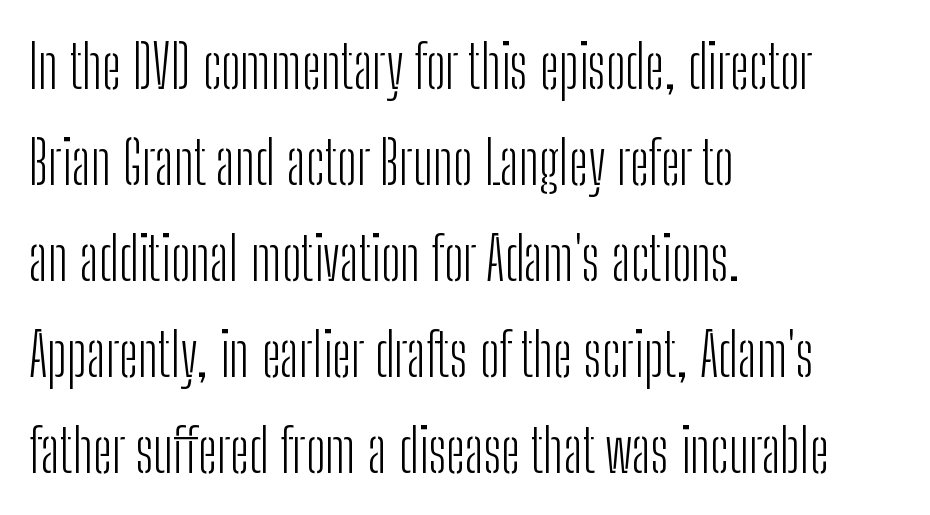
Weight: in the light-to-regular range. Vertical spacing — default. Observe the ordinary spacing: letters are neighbours, not strangers. The space beneath each line is pristine and unruled. Every stem runs plumb, perpendicular to the baseline.
